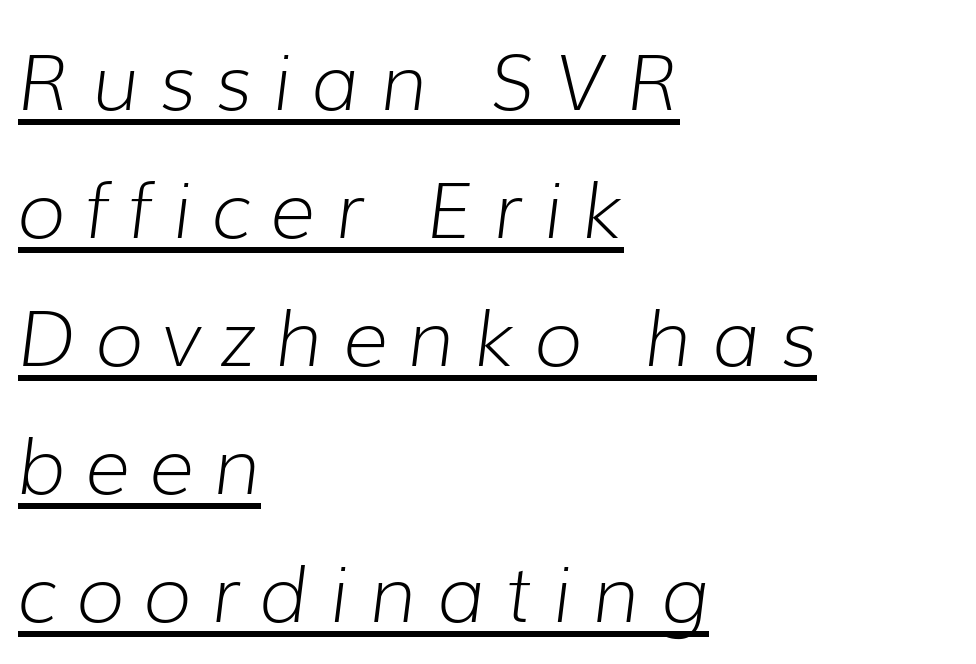
All the whitespace from short lines collects on the right. The passage shown is typed in a proportional face where columns would drift. The cut favours lightness, reaching ordinary text weight at its darkest. The passage shown leans; its letterforms are oblique.
